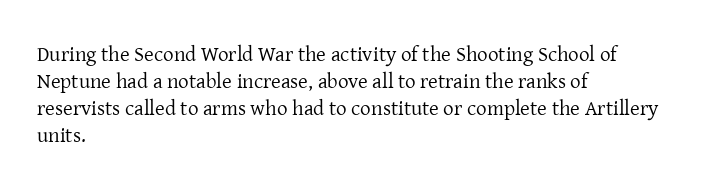
Q: Is the text bold? A: No.
Q: Is the text italic (slanted)? A: No, it is upright.
Q: Is the text underlined? A: No.
Q: How is the paragraph aligned? A: Left-aligned.
Q: Is the spacing between letters normal or unusually wide? A: Normal.
Q: Is the spacing between lines tight, normal or loose? A: Normal.
